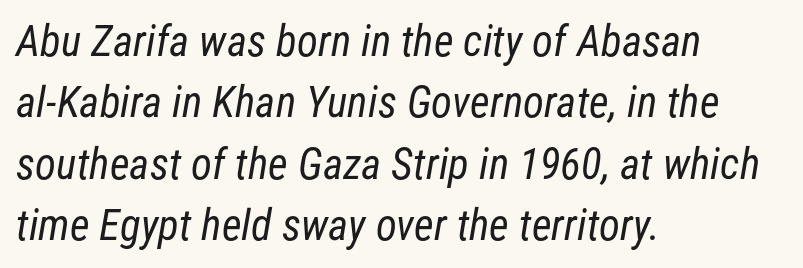
{"serif": "no", "bold": "no", "weight": "regular", "width": "condensed", "stroke_contrast": "low", "x_height": "medium", "monospaced": "no", "underline": "no", "align": "left", "line_spacing": "normal", "line_spacing_ratio": 1.43, "letter_spacing": "normal", "letter_spacing_em": 0.0, "glyph_px": 43}
